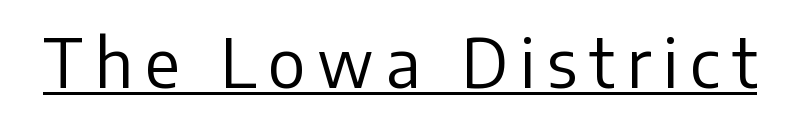
{"serif": "no", "italic": "no", "bold": "no", "weight": "regular", "width": "normal", "stroke_contrast": "low", "x_height": "medium", "monospaced": "no", "underline": "yes", "glyph_px": 67}
